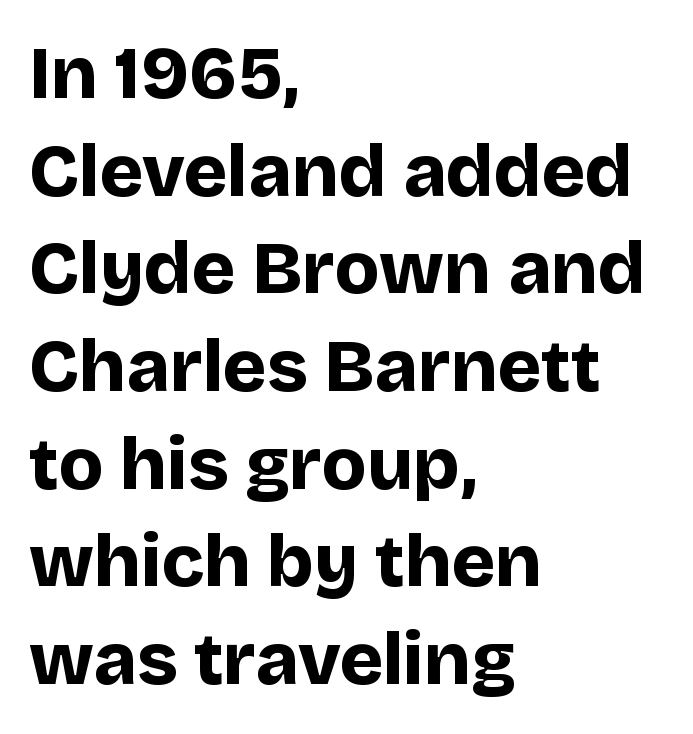
{"serif": "no", "italic": "no", "bold": "yes", "weight": "bold", "width": "normal", "stroke_contrast": "low", "x_height": "large", "monospaced": "no", "underline": "no", "align": "left", "line_spacing": "normal", "line_spacing_ratio": 1.32, "letter_spacing": "normal", "letter_spacing_em": 0.0, "glyph_px": 74}
